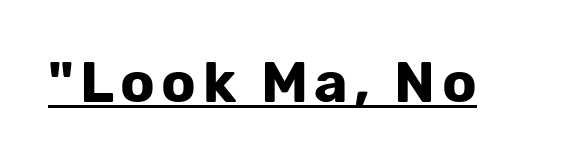
The letters carry no serifs — their stems end cleanly without finishing strokes. If you drew a line through each stem, it would be perfectly vertical. Compared with an ordinary text face, these strokes are far heavier — a full bold. Here the designer chose a conventional face with non-uniform glyph widths. A continuous stroke trails under the words, as in a hyperlink.
